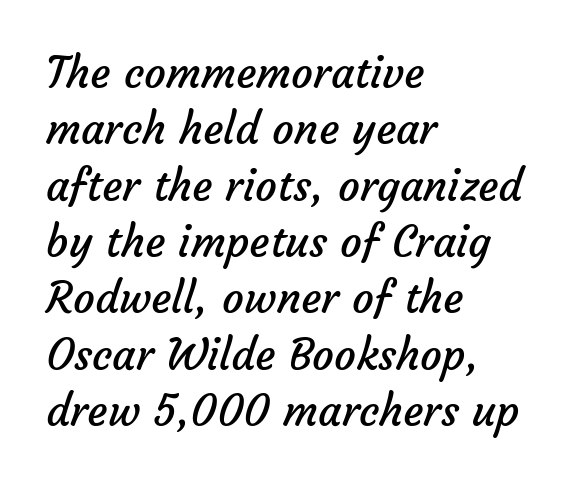
Weight class: somewhere from thin through regular. Does the type have serifs? No, each stem ends abruptly. One-word summary of the alignment: left. Varying glyph widths throughout — classic text-font behaviour. The string is rendered with underlining switched off. Regular leading.
